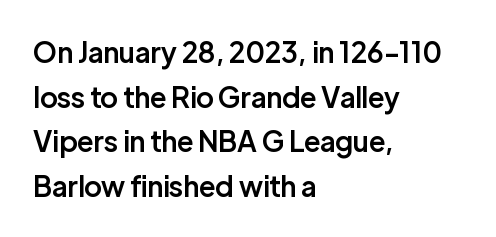
Q: Is the text bold? A: Semi-bold.
Q: Is the text italic (slanted)? A: No, it is upright.
Q: Is the typeface a serif or a sans-serif typeface? A: Sans-serif.
Q: Is the text underlined? A: No.
Q: How is the paragraph aligned? A: Left-aligned.
Q: Is the spacing between letters normal or unusually wide? A: Normal.
Q: Is the spacing between lines tight, normal or loose? A: Normal.
Q: Width (condensed, normal, or wide)? A: Normal.
Q: Stroke contrast? A: Low.
Q: x-height? A: Medium.
Q: Monospaced? A: No.
